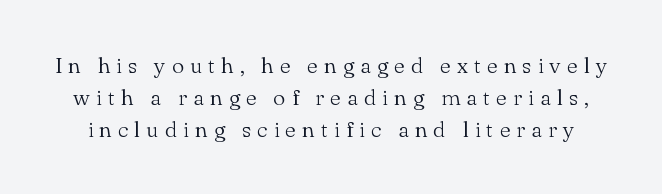
The zone under the glyphs is completely vacant. Honestly, the letter spacing is so wide it's the main thing you notice. No heavy texture on the line: the type isn't bold. Normally led — the rows are evenly, conventionally spaced. Ordinary non-slanted type is in use.
